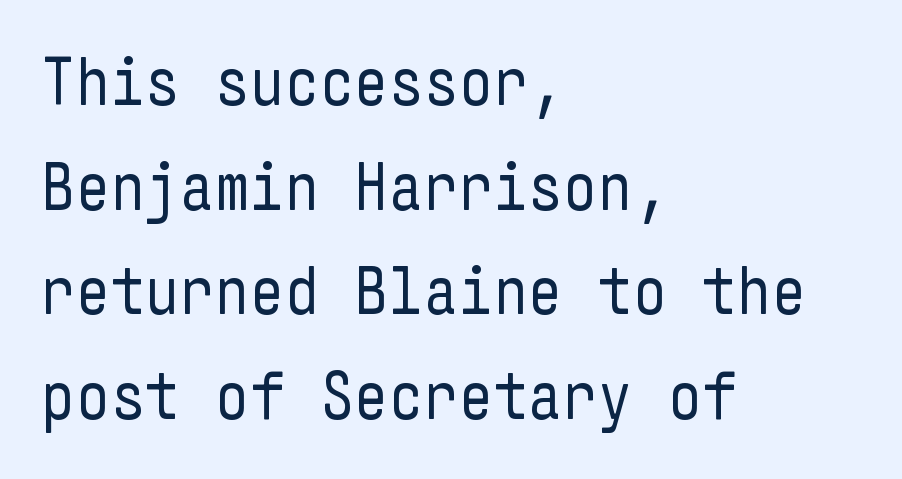
Q: Is the text bold? A: No.
Q: Is the text italic (slanted)? A: No, it is upright.
Q: Is the typeface a serif or a sans-serif typeface? A: Sans-serif.
Q: Is the text underlined? A: No.
Q: How is the paragraph aligned? A: Left-aligned.
Q: Is the spacing between letters normal or unusually wide? A: Normal.
Q: Is the spacing between lines tight, normal or loose? A: Normal.
Q: Width (condensed, normal, or wide)? A: Condensed.
Q: Stroke contrast? A: Low.
Q: x-height? A: Medium.
